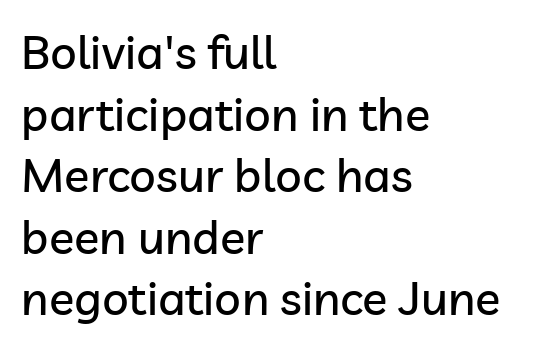
{"serif": "no", "italic": "no", "width": "normal", "stroke_contrast": "low", "x_height": "medium", "monospaced": "no", "underline": "no", "align": "left", "line_spacing": "normal", "line_spacing_ratio": 1.31, "letter_spacing": "normal", "letter_spacing_em": 0.0, "glyph_px": 47}
